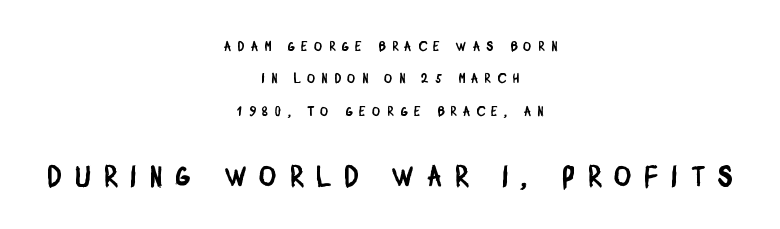
The space directly below the letters is spotless. Successive baselines arrive slowly, with a big drop between each. Horizontal alignment here is central, giving a formal, balanced look. You get the small type first, then a jump to larger type. Is this a sans? Yes — the strokes have no serifs.
